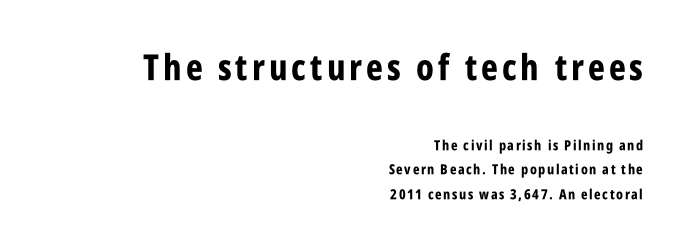
Q: Is the text bold? A: Yes.
Q: Is the text italic (slanted)? A: No, it is upright.
Q: Is the typeface a serif or a sans-serif typeface? A: Sans-serif.
Q: Is the text underlined? A: No.
Q: How is the paragraph aligned? A: Right-aligned.
Q: Which block of text is set in a larger size, the first (top) or the second (bottom)? A: The first (top) one.
Q: Width (condensed, normal, or wide)? A: Condensed.
Q: Stroke contrast? A: Low.
Q: x-height? A: Large.
Q: Monospaced? A: No.
